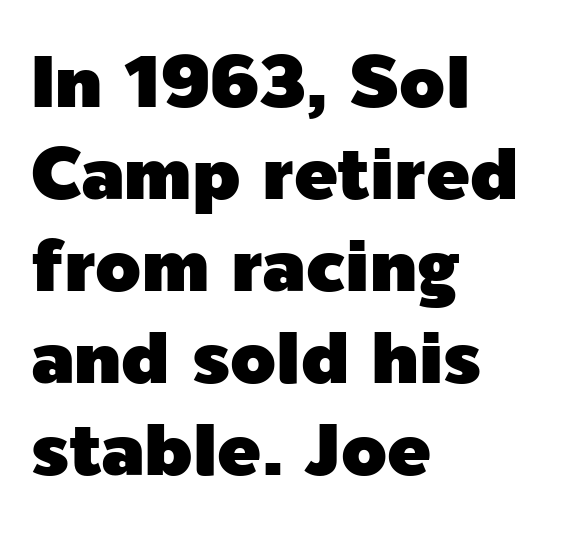
The image shows 73 px sans-serif type, upright; set left-aligned, normal line spacing (1.26x), normal letter spacing, not underlined; a medium x-height.
